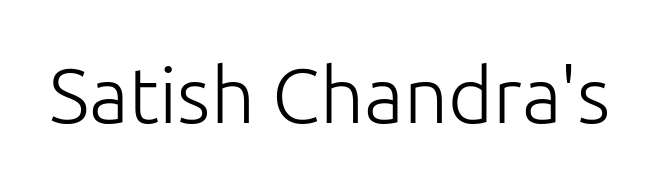
Q: Is the text bold? A: No.
Q: Is the text italic (slanted)? A: No, it is upright.
Q: Is the typeface a serif or a sans-serif typeface? A: Sans-serif.
Q: Is the text underlined? A: No.
Q: Is the spacing between letters normal or unusually wide? A: Normal.
Q: Width (condensed, normal, or wide)? A: Normal.
Q: Stroke contrast? A: Low.
Q: x-height? A: Medium.
Q: Monospaced? A: No.
